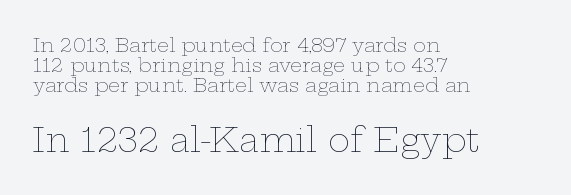
Descenders are the only things crossing below the line. The rendering uses a small line-height, squeezing the rows. The passage shown begins with its smaller block and ends with its larger one. This is the regular roman posture of the typeface.
